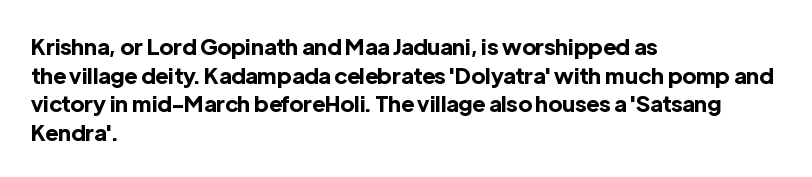
Teacher's note: observe the even left margin — that is flush-left alignment. You can tell it's not italic because the verticals are truly vertical. Words float on clear page, feet unadorned. The letterforms sit shoulder to shoulder at normal distance.
